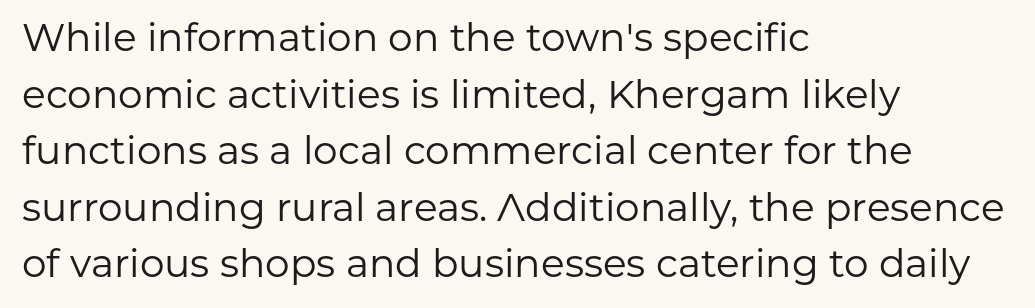
Q: Is the text bold? A: No.
Q: Is the text italic (slanted)? A: No, it is upright.
Q: Is the typeface a serif or a sans-serif typeface? A: Sans-serif.
Q: Is the text underlined? A: No.
Q: How is the paragraph aligned? A: Left-aligned.
Q: Is the spacing between letters normal or unusually wide? A: Normal.
Q: Is the spacing between lines tight, normal or loose? A: Normal.
Q: Width (condensed, normal, or wide)? A: Normal.
Q: Stroke contrast? A: Low.
Q: x-height? A: Medium.
Q: Monospaced? A: No.
